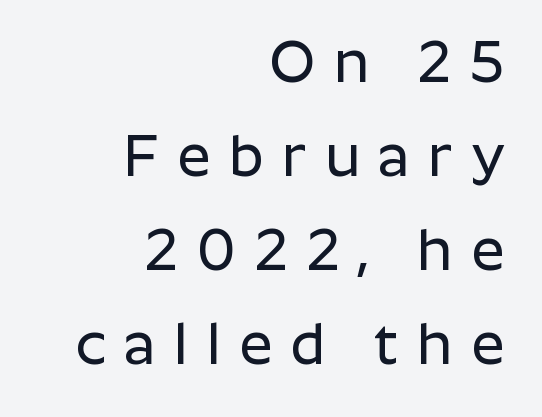
The image shows 58 px sans-serif type, upright; set right-aligned, normal line spacing (1.62x), unusually wide letter spacing (+0.32 em), not underlined; low stroke contrast and a medium x-height.
